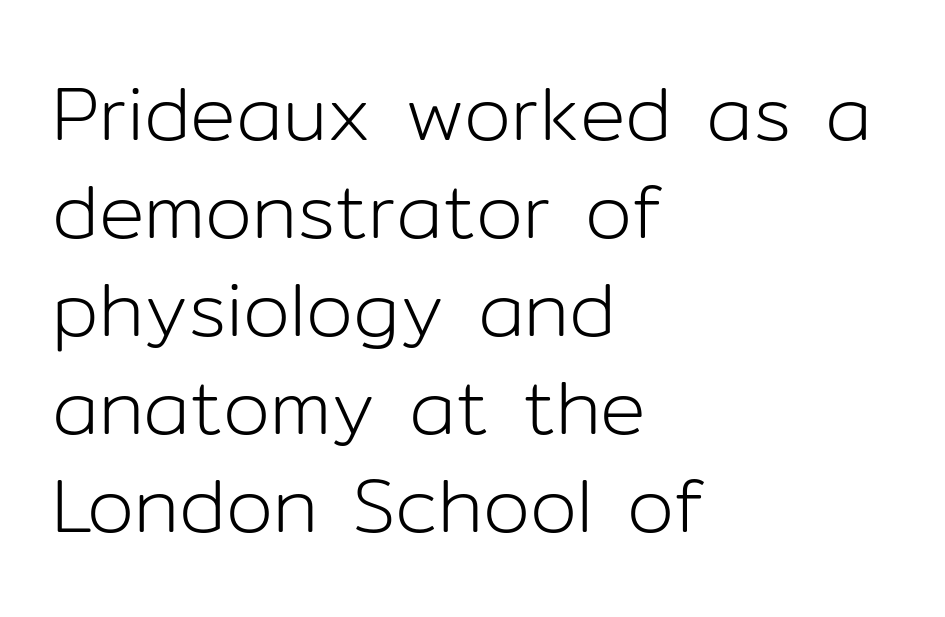
Q: Is the text bold? A: No.
Q: Is the text italic (slanted)? A: No, it is upright.
Q: Is the typeface a serif or a sans-serif typeface? A: Sans-serif.
Q: Is the text underlined? A: No.
Q: How is the paragraph aligned? A: Left-aligned.
Q: Is the spacing between letters normal or unusually wide? A: Normal.
Q: Is the spacing between lines tight, normal or loose? A: Normal.
Q: Width (condensed, normal, or wide)? A: Normal.
Q: Stroke contrast? A: Low.
Q: x-height? A: Medium.
Q: Monospaced? A: No.
